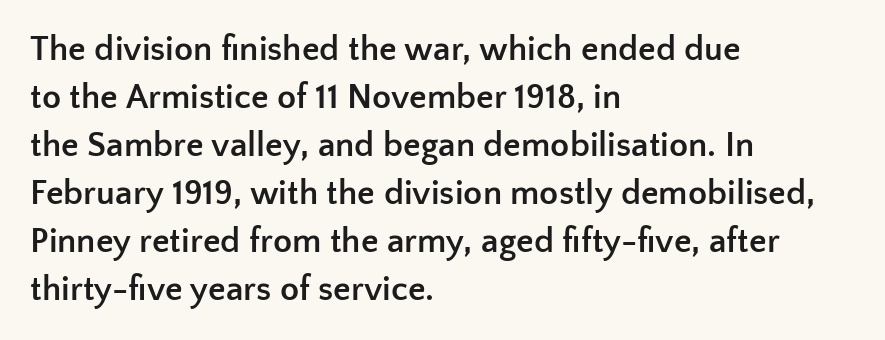
Reading down the column, the eye jumps a familiar distance to each next line. Each word holds together tightly as a unit, with standard inter-letter gaps. The characters look thick and weighty, a clear bold. The string is rendered with underlining switched off. Style check: upright. Does the copy run flush right? No — it runs flush left.
